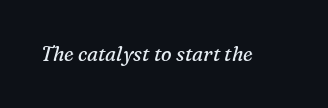
Q: Is the text bold? A: No.
Q: Is the text italic (slanted)? A: Yes, it leans right by about 16 degrees.
Q: Is the text underlined? A: No.
Q: Is the spacing between letters normal or unusually wide? A: Normal.
